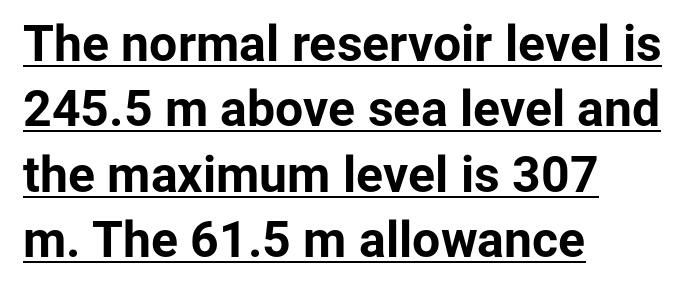
Q: Is the text bold? A: Yes.
Q: Is the text italic (slanted)? A: No, it is upright.
Q: Is the typeface a serif or a sans-serif typeface? A: Sans-serif.
Q: Is the text underlined? A: Yes.
Q: How is the paragraph aligned? A: Left-aligned.
Q: Is the spacing between letters normal or unusually wide? A: Normal.
Q: Is the spacing between lines tight, normal or loose? A: Normal.
Q: Width (condensed, normal, or wide)? A: Normal.
Q: Stroke contrast? A: Low.
Q: x-height? A: Medium.
Q: Monospaced? A: No.
